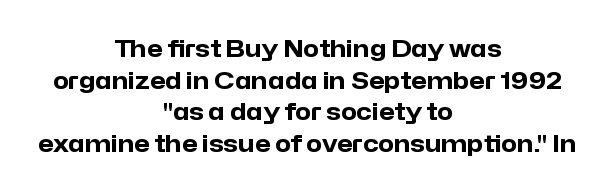
{"italic": "no", "bold": "yes", "underline": "no", "align": "center", "line_spacing": "normal", "line_spacing_ratio": 1.37, "letter_spacing": "normal", "letter_spacing_em": 0.0, "glyph_px": 23}
